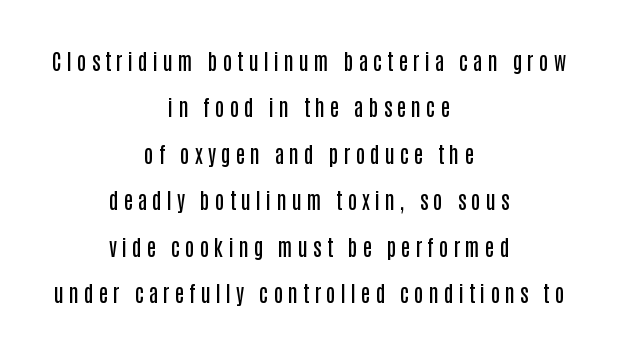
The image shows 21 px text type, upright; set centered, loose line spacing (2.21x), unusually wide letter spacing (+0.24 em), not underlined.
